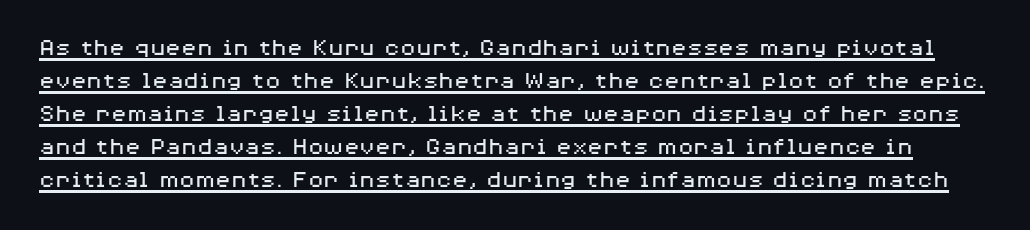
Q: Is the text bold? A: No.
Q: Is the text italic (slanted)? A: No, it is upright.
Q: Is the text underlined? A: Yes.
Q: Is the spacing between letters normal or unusually wide? A: Normal.
Q: Is the spacing between lines tight, normal or loose? A: Normal.
